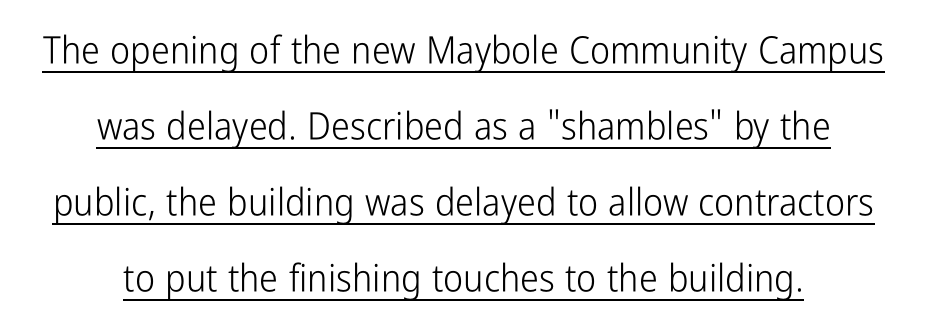
{"serif": "no", "italic": "no", "bold": "no", "weight": "light", "width": "condensed", "stroke_contrast": "low", "x_height": "medium", "monospaced": "no", "underline": "yes", "align": "center", "line_spacing": "loose", "line_spacing_ratio": 2.0, "letter_spacing": "normal", "letter_spacing_em": 0.0, "glyph_px": 38}
